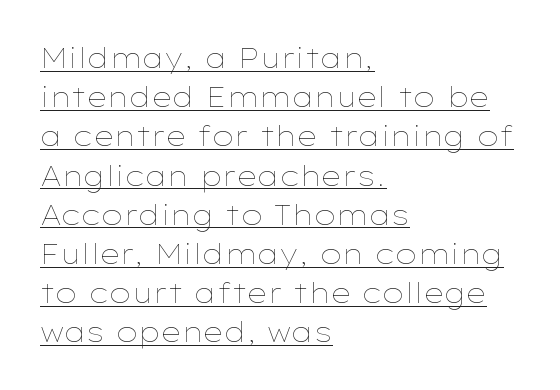
Q: Is the text bold? A: No.
Q: Is the text italic (slanted)? A: No, it is upright.
Q: Is the text underlined? A: Yes.
Q: How is the paragraph aligned? A: Left-aligned.
Q: Is the spacing between letters normal or unusually wide? A: Normal.
Q: Is the spacing between lines tight, normal or loose? A: Normal.
Q: Width (condensed, normal, or wide)? A: Wide.
Q: Stroke contrast? A: Low.
Q: x-height? A: Medium.
Q: Monospaced? A: No.
